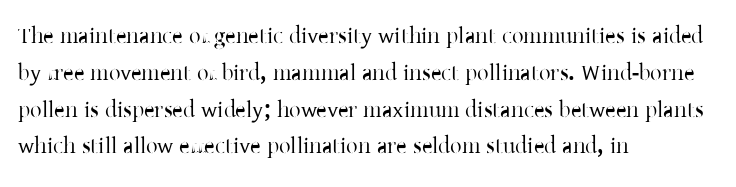
Every character sits straight up, as roman type does. Where is the straight margin? On the left. The rendering uses a moderate line-height, typical for paragraphs. Just letters on the line, the space beneath them empty. Compared with typical body copy, the letter spacing here is the same.
